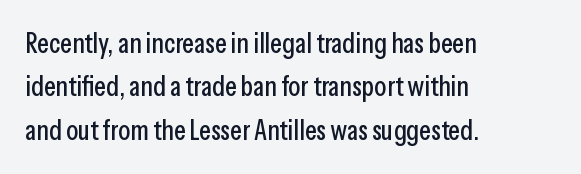
Each line starts at the same left margin while the right side varies. Tall strokes in this sample are plumb rather than angled. Is this a sans? Yes — the strokes have no serifs. Compared with typical body copy, the letter spacing here is the same. Regular leading.
